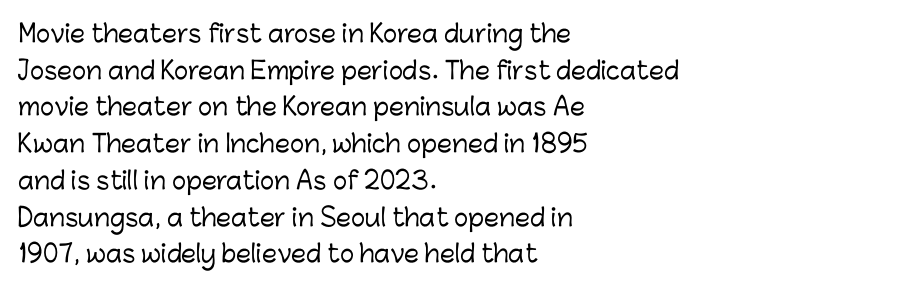
Unlike italic type, these characters show no tilt at all. Glyph-to-glyph distance matches everyday printed text. The line-height multiplier appears to be the usual default. The rag falls on the right side of this text block.
